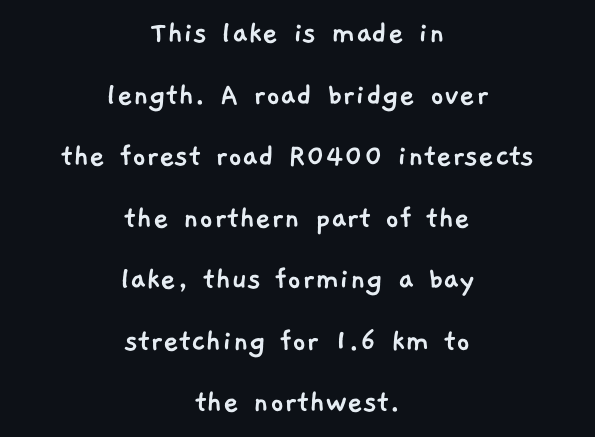
{"serif": "no", "width": "normal", "stroke_contrast": "low", "x_height": "medium", "monospaced": "no", "underline": "no", "align": "center", "line_spacing_ratio": 1.81, "letter_spacing": "normal", "letter_spacing_em": 0.0, "glyph_px": 34}
